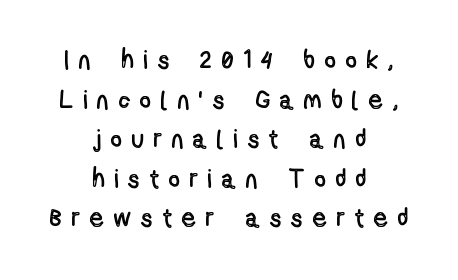
{"italic": "no", "underline": "no", "align": "center", "line_spacing": "normal", "line_spacing_ratio": 1.52, "letter_spacing": "wide", "letter_spacing_em": 0.41, "glyph_px": 26}
